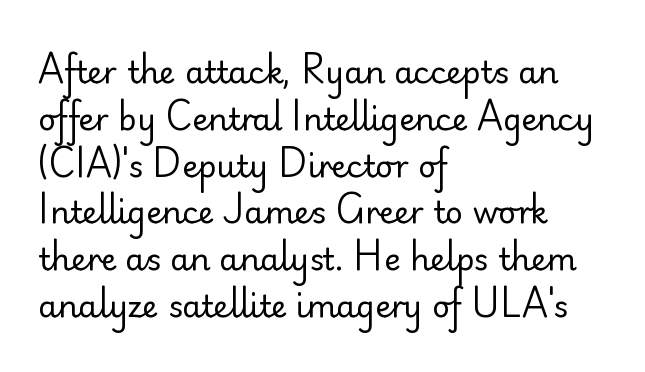
These lines are set flush left with a ragged right edge. You could not count columns in this text — the font is proportionally spaced. The typesetting does not lean heavy: it is not bold. Posture: vertical.
